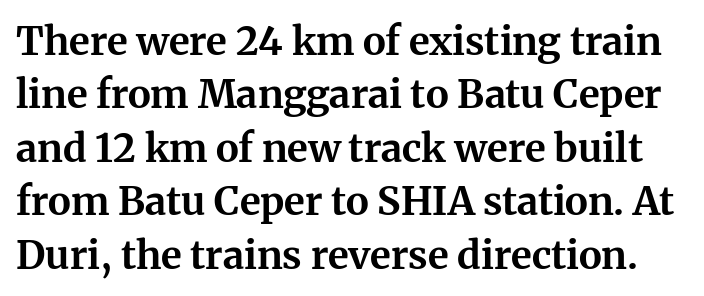
Is there any slant? The stems are plumb. Regular leading. These lines are rendered in a variable-pitch font. Inter-character spacing is left at the font's built-in metrics.
